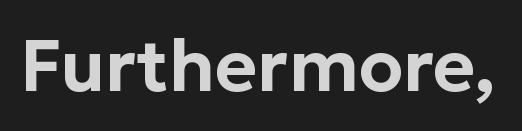
Q: Is the text italic (slanted)? A: No, it is upright.
Q: Is the typeface a serif or a sans-serif typeface? A: Sans-serif.
Q: Is the text underlined? A: No.
Q: Is the spacing between letters normal or unusually wide? A: Normal.
Q: Width (condensed, normal, or wide)? A: Normal.
Q: Stroke contrast? A: Low.
Q: x-height? A: Medium.
Q: Monospaced? A: No.
